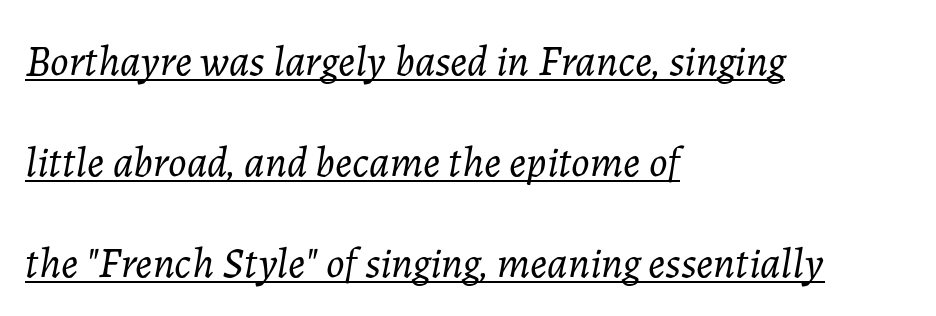
A baseline rule has been typeset under these characters. Quick note: interline space is abundant. Here the designer chose a conventional face with non-uniform glyph widths. No heavy texture on the line: the type isn't bold. You could call the tracking neutral — neither tight nor loose. Italic: yes, the glyphs are oblique.
